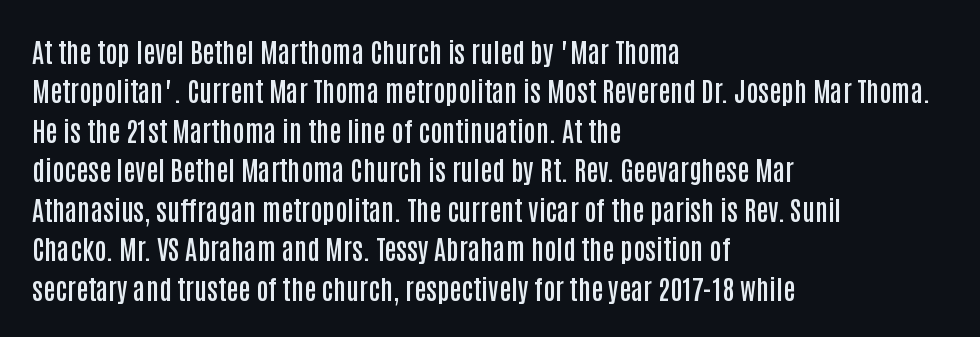
{"italic": "no", "bold": "semi", "underline": "no", "align": "left", "line_spacing": "normal", "line_spacing_ratio": 1.46, "letter_spacing": "normal", "letter_spacing_em": 0.0, "glyph_px": 27}
